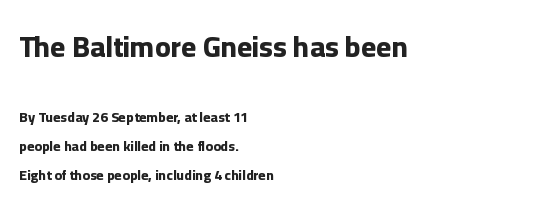
Q: Is the text bold? A: Yes.
Q: Is the text italic (slanted)? A: No, it is upright.
Q: Is the typeface a serif or a sans-serif typeface? A: Sans-serif.
Q: Is the text underlined? A: No.
Q: How is the paragraph aligned? A: Left-aligned.
Q: Is the spacing between letters normal or unusually wide? A: Normal.
Q: Is the spacing between lines tight, normal or loose? A: Loose.
Q: Which block of text is set in a larger size, the first (top) or the second (bottom)? A: The first (top) one.
Q: Width (condensed, normal, or wide)? A: Normal.
Q: Stroke contrast? A: Low.
Q: x-height? A: Medium.
Q: Monospaced? A: No.
